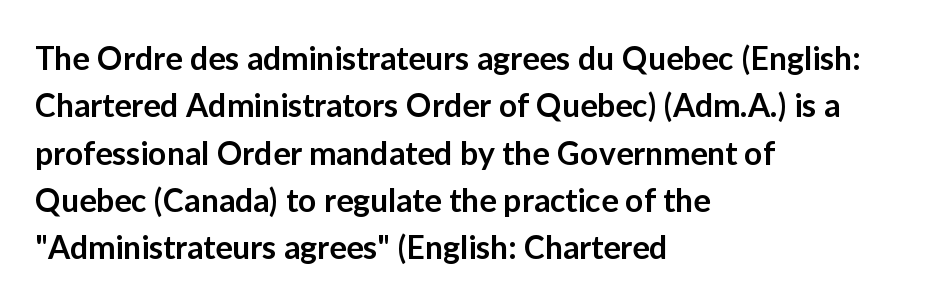
Think of a printed novel: that variable character pitch is what you see here. The space between consecutive lines is moderate. Moderately thickened strokes mark this as semibold type. The compositor pushed each line to the left boundary. Here the glyphs are tracked normally, forming tight word shapes.
